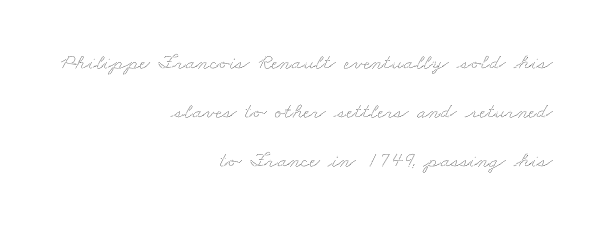
{"underline": "no", "align": "right", "line_spacing": "loose", "line_spacing_ratio": 2.23, "letter_spacing": "normal", "letter_spacing_em": 0.0, "glyph_px": 22}
